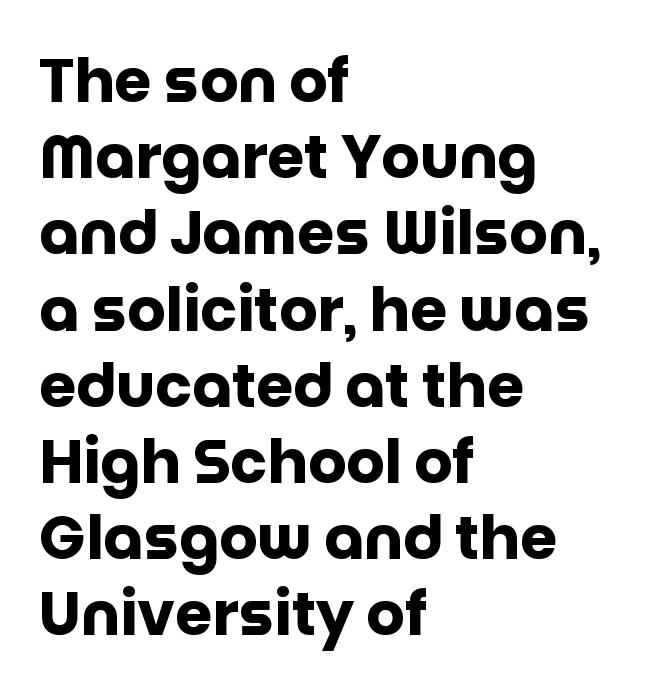
The image shows 60 px heavy sans-serif type, upright; set left-aligned, normal line spacing (1.27x), normal letter spacing, not underlined; low stroke contrast and a large x-height.
